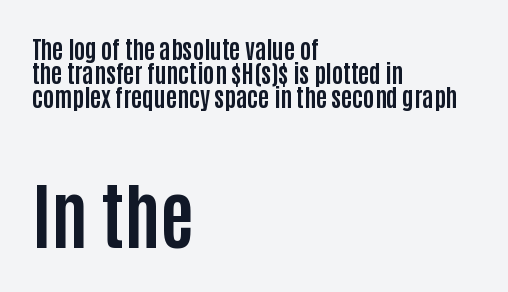
The image shows 73 px bold, condensed sans-serif type, upright; set left-aligned, tight line spacing (1.01x), normal letter spacing, not underlined; the second (bottom) block is 3.04x larger; low stroke contrast and a large x-height.
